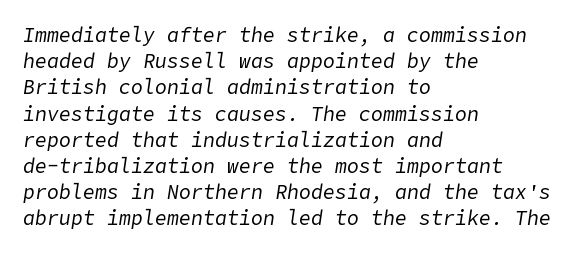
Q: Is the text bold? A: No.
Q: Is the text italic (slanted)? A: Yes, it leans right by about 9 degrees.
Q: Is the text underlined? A: No.
Q: How is the paragraph aligned? A: Left-aligned.
Q: Is the spacing between letters normal or unusually wide? A: Normal.
Q: Is the spacing between lines tight, normal or loose? A: Normal.
